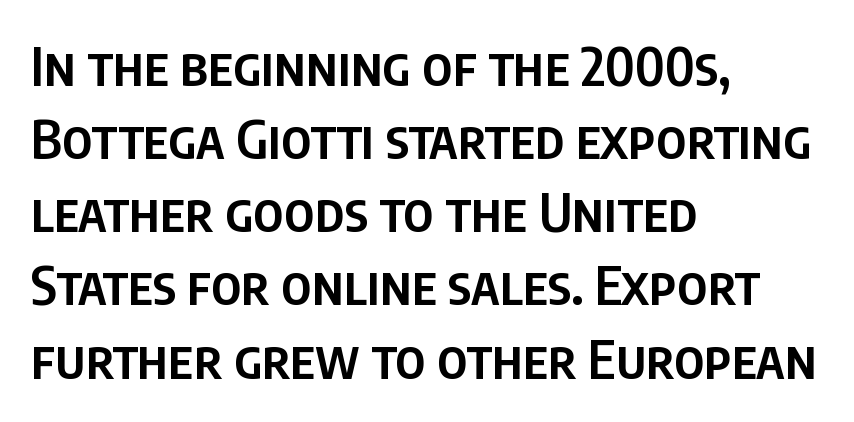
{"serif": "no", "italic": "no", "bold": "semi", "weight": "semibold", "width": "condensed", "stroke_contrast": "low", "x_height": "large", "monospaced": "no", "underline": "no", "align": "left", "line_spacing": "normal", "line_spacing_ratio": 1.38, "letter_spacing": "normal", "letter_spacing_em": 0.0, "glyph_px": 53}
